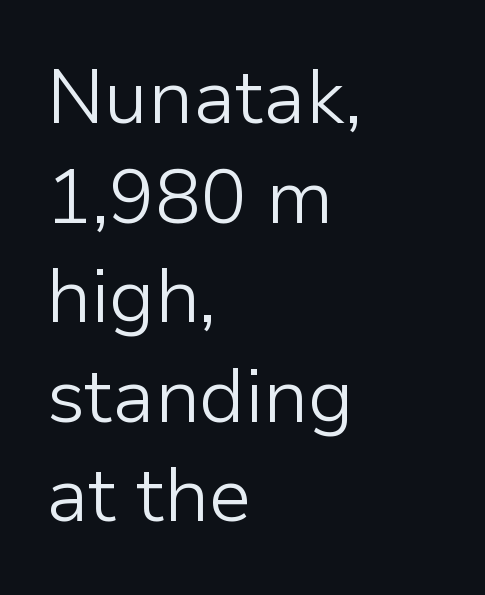
Q: Is the text bold? A: No.
Q: Is the text italic (slanted)? A: No, it is upright.
Q: Is the typeface a serif or a sans-serif typeface? A: Sans-serif.
Q: Is the text underlined? A: No.
Q: How is the paragraph aligned? A: Left-aligned.
Q: Is the spacing between letters normal or unusually wide? A: Normal.
Q: Is the spacing between lines tight, normal or loose? A: Normal.
Q: Width (condensed, normal, or wide)? A: Normal.
Q: Stroke contrast? A: Low.
Q: x-height? A: Medium.
Q: Monospaced? A: No.
